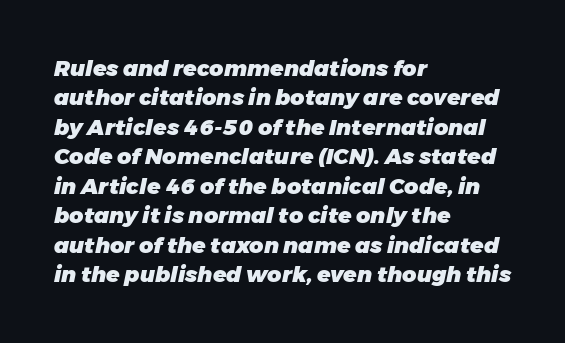
Q: Is the text bold? A: Yes.
Q: Is the text italic (slanted)? A: Yes, it leans right by about 11 degrees.
Q: Is the text underlined? A: No.
Q: How is the paragraph aligned? A: Left-aligned.
Q: Is the spacing between letters normal or unusually wide? A: Normal.
Q: Is the spacing between lines tight, normal or loose? A: Normal.
